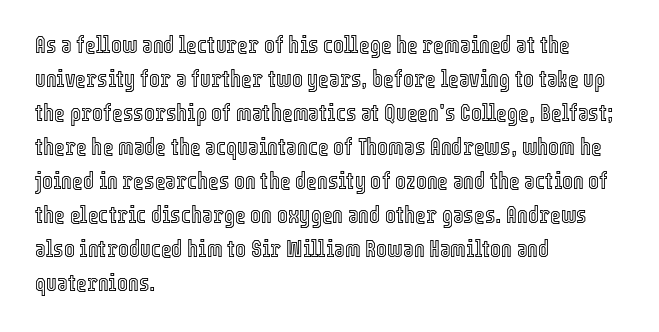
{"italic": "no", "underline": "no", "align": "left", "line_spacing": "normal", "line_spacing_ratio": 1.48, "letter_spacing": "normal", "letter_spacing_em": 0.0, "glyph_px": 23}
